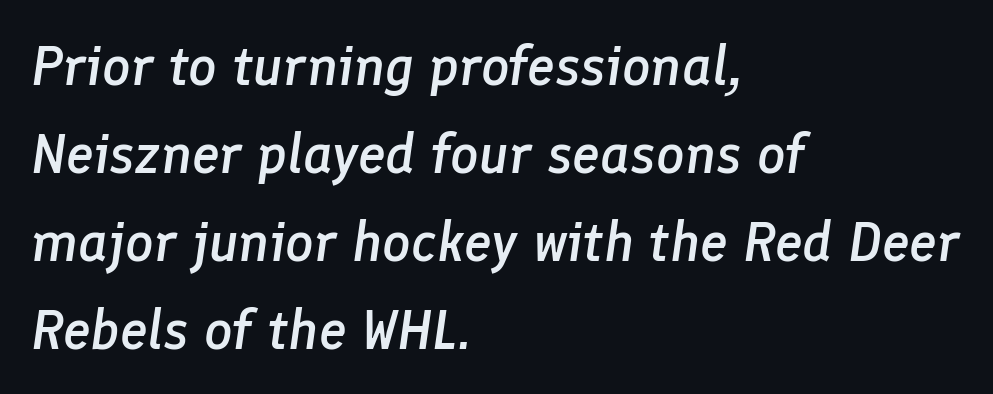
{"italic": "yes", "lean": "right", "slant_degrees": 8, "bold": "semi", "weight": "semibold", "width": "normal", "stroke_contrast": "low", "x_height": "medium", "monospaced": "no", "underline": "no", "align": "left", "line_spacing": "normal", "line_spacing_ratio": 1.57, "letter_spacing": "normal", "letter_spacing_em": 0.0, "glyph_px": 56}
